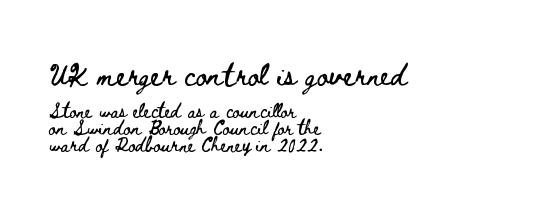
The image shows 22 px text type; set left-aligned, line spacing 1.23x, normal letter spacing, not underlined; the first (top) block is 1.57x larger.
